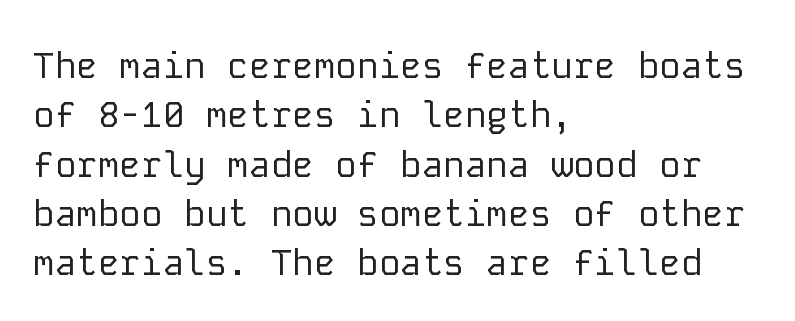
Q: Is the text bold? A: No.
Q: Is the text italic (slanted)? A: No, it is upright.
Q: Is the typeface a serif or a sans-serif typeface? A: Sans-serif.
Q: Is the text underlined? A: No.
Q: How is the paragraph aligned? A: Left-aligned.
Q: Is the spacing between letters normal or unusually wide? A: Normal.
Q: Is the spacing between lines tight, normal or loose? A: Normal.
Q: Width (condensed, normal, or wide)? A: Normal.
Q: Stroke contrast? A: Low.
Q: x-height? A: Medium.
Q: Monospaced? A: Yes.
